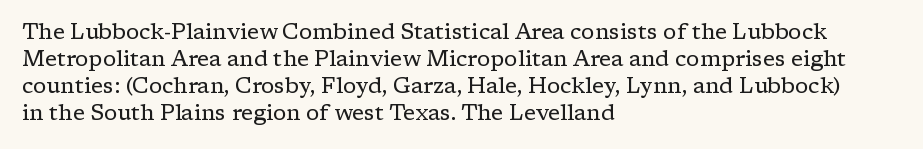
Beneath every word, the page is bare. The lettering holds an erect, upright posture throughout. Caption: face not bold, strokes unweighted. The gaps between neighbouring characters are ordinary and unremarkable.
